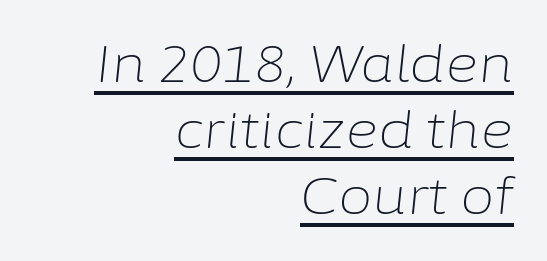
The image shows 50 px light type, italic (leaning right); set right-aligned, normal line spacing (1.32x), normal letter spacing, underlined; low stroke contrast and a medium x-height.
